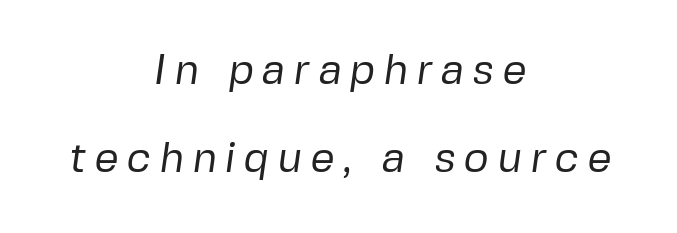
Q: Is the text bold? A: No.
Q: Is the typeface a serif or a sans-serif typeface? A: Sans-serif.
Q: Is the text underlined? A: No.
Q: How is the paragraph aligned? A: Centered.
Q: Is the spacing between lines tight, normal or loose? A: Loose.
Q: Width (condensed, normal, or wide)? A: Normal.
Q: Stroke contrast? A: Low.
Q: x-height? A: Medium.
Q: Monospaced? A: No.
